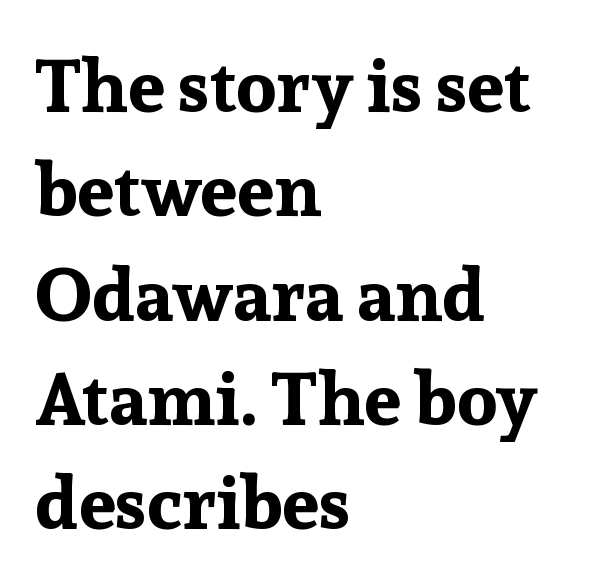
Q: Is the text bold? A: Yes.
Q: Is the text italic (slanted)? A: No, it is upright.
Q: Is the typeface a serif or a sans-serif typeface? A: Serif.
Q: Is the text underlined? A: No.
Q: How is the paragraph aligned? A: Left-aligned.
Q: Is the spacing between letters normal or unusually wide? A: Normal.
Q: Is the spacing between lines tight, normal or loose? A: Normal.
Q: Width (condensed, normal, or wide)? A: Normal.
Q: Stroke contrast? A: Low.
Q: x-height? A: Medium.
Q: Monospaced? A: No.
